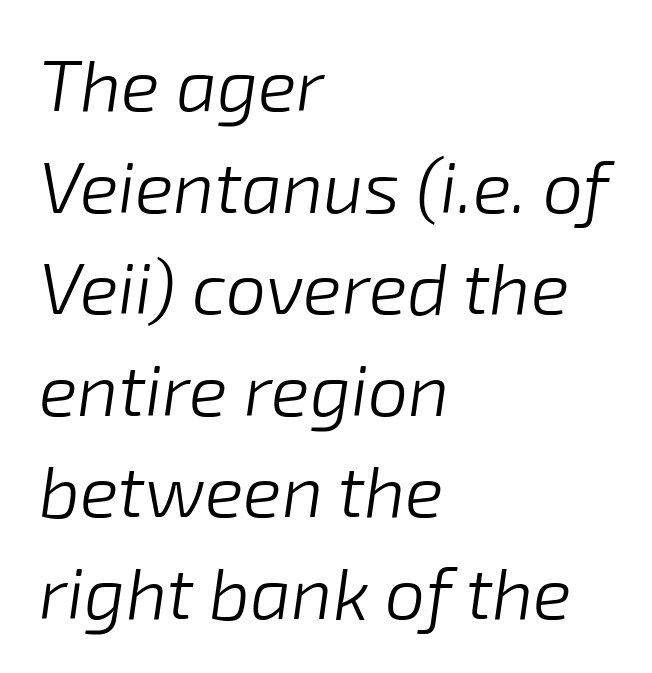
{"italic": "yes", "lean": "right", "slant_degrees": 8, "bold": "no", "weight": "light", "width": "normal", "stroke_contrast": "low", "x_height": "medium", "monospaced": "no", "underline": "no", "align": "left", "line_spacing": "normal", "line_spacing_ratio": 1.41, "letter_spacing": "normal", "letter_spacing_em": 0.0, "glyph_px": 72}
